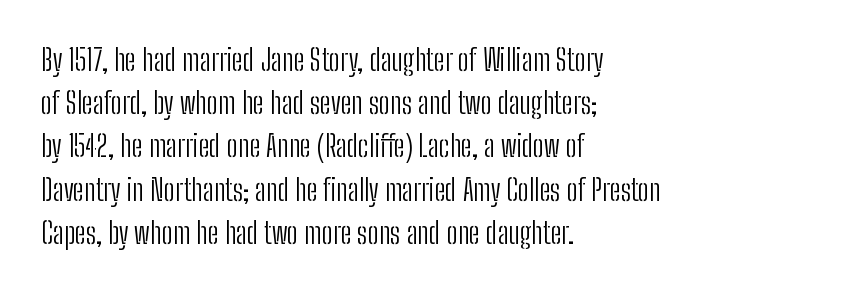
Upright lettering throughout. The space beneath each line is pristine and unruled. Honestly, the letter spacing is just normal — you wouldn't notice it. The designer went with a sans here, leaving each stem footless. Vertical stems look standard width or narrower in stroke.
